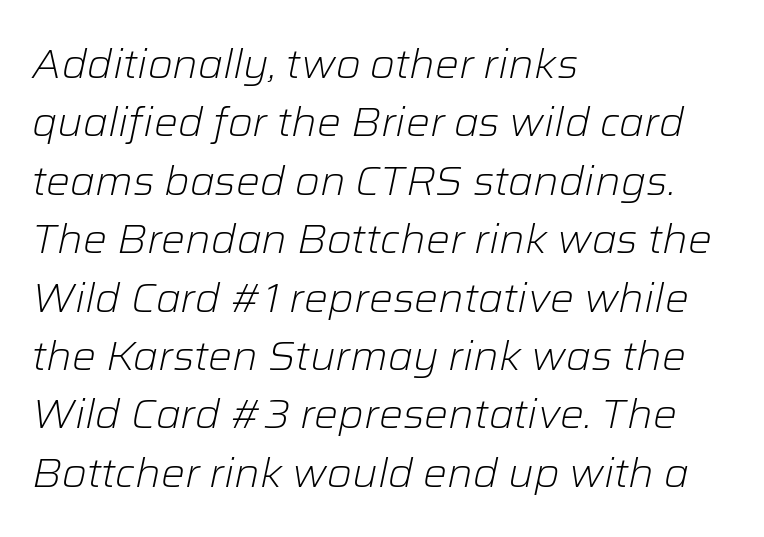
The image shows 40 px light type, italic (leaning right); set left-aligned, normal line spacing (1.46x), normal letter spacing, not underlined; low stroke contrast and a medium x-height.
